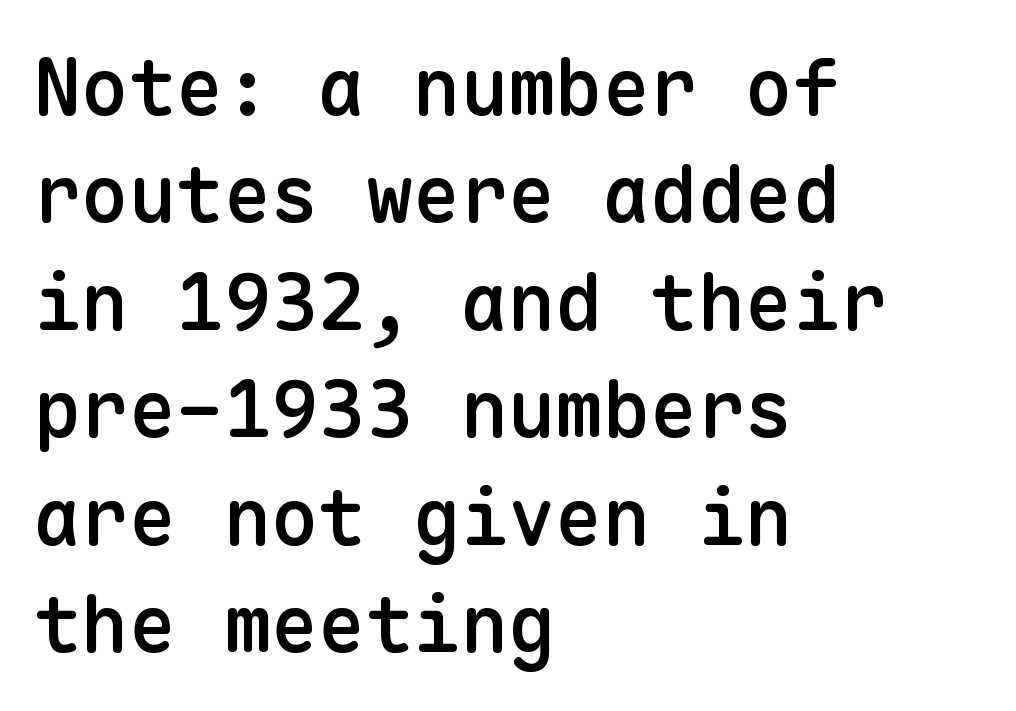
Caption: multi-line text, flush left, ragged right. The passage shown is not underscored anywhere. Do the characters align in a grid? Yes, the font is monospaced. Serif or sans? Sans — the stroke terminals are bare. When letters stand straight like this, we call the style roman or upright.
